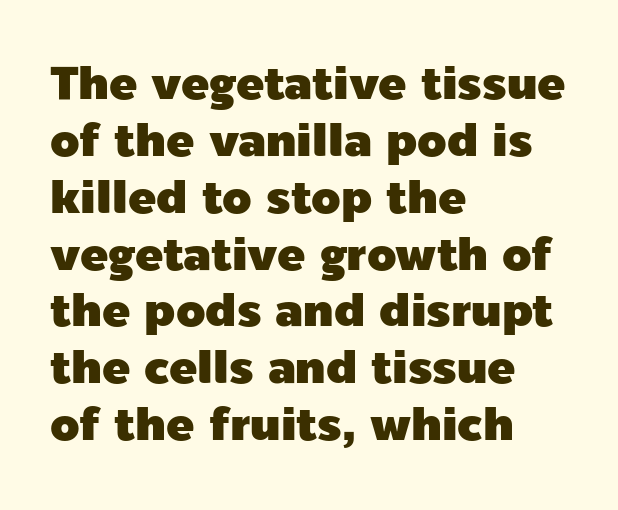
{"serif": "no", "italic": "no", "width": "normal", "x_height": "medium", "monospaced": "no", "underline": "no", "align": "left", "line_spacing_ratio": 1.21, "letter_spacing": "normal", "letter_spacing_em": 0.0, "glyph_px": 47}
